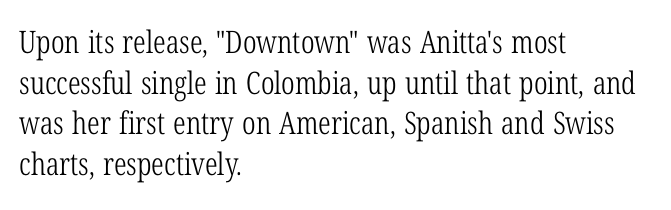
These lines were composed using upright roman letters. No letter is thick-stroked: the sample isn't bold. The text was rendered using a seriffed face with decorative stroke endings. Vertical spacing — default. This sample uses plain, unmodified letter spacing.
